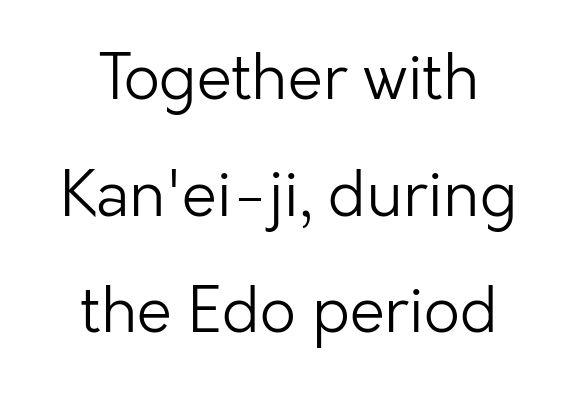
Nope, not italic — everything's standing straight. Does extra space separate the letters? No, they use regular spacing. The foot of each line stays bare and open. Typographically, this falls in the sans-serif category. No heavy texture on the line: the type isn't bold.
